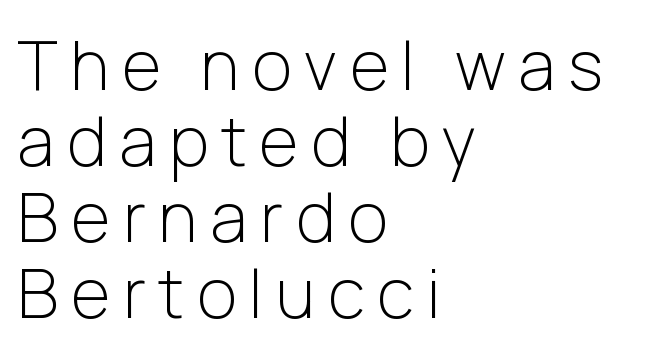
Varying glyph widths throughout — classic text-font behaviour. Only glyphs here, with clear space below each row. The typeface chosen for these lines omits serifs. Line starts are locked; line ends wander.
